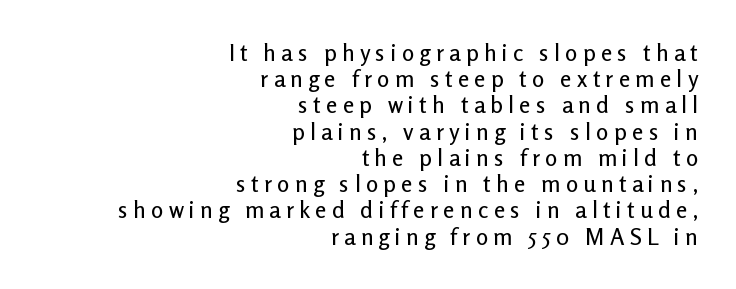
{"italic": "no", "underline": "no", "align": "right", "line_spacing": "tight", "line_spacing_ratio": 1.14, "letter_spacing": "wide", "letter_spacing_em": 0.23, "glyph_px": 23}
